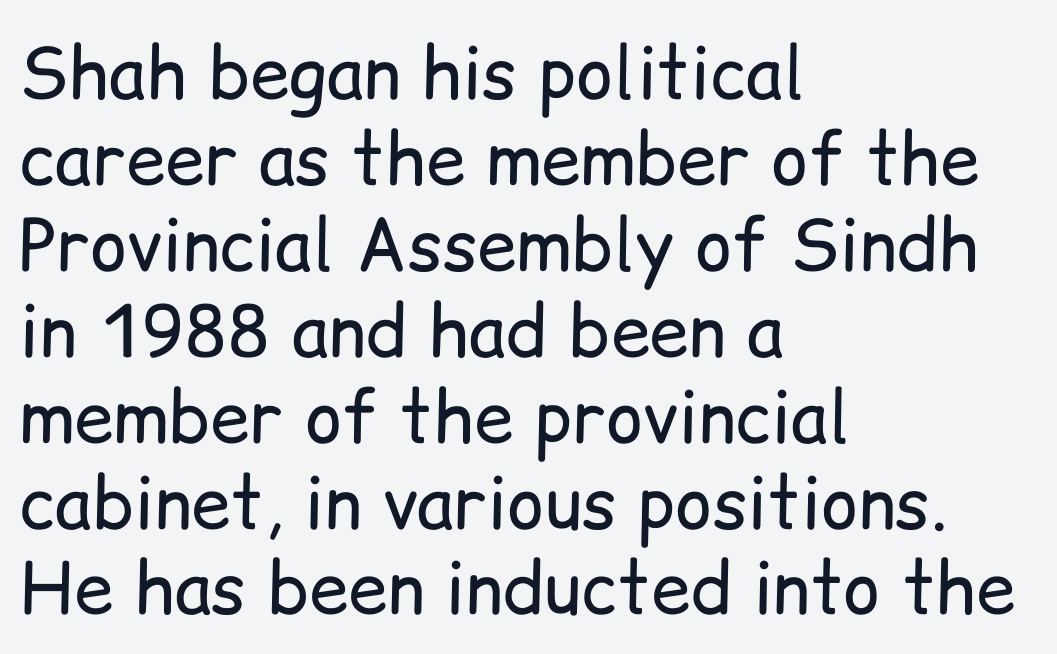
The image shows 71 px regular-weight sans-serif type, upright; set left-aligned, line spacing 1.21x, normal letter spacing, not underlined; low stroke contrast and a medium x-height.
